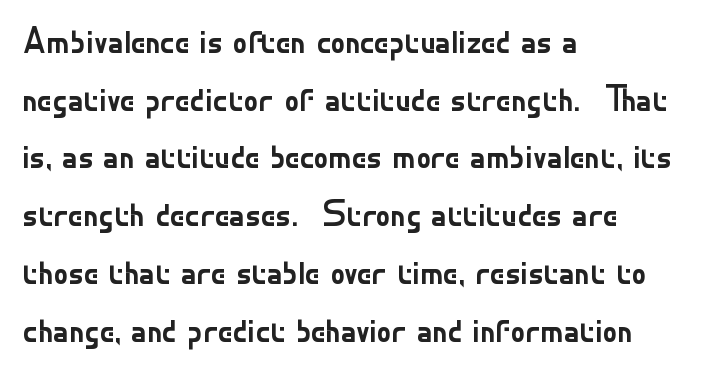
The image shows 37 px regular-weight sans-serif type, upright; set left-aligned, normal line spacing (1.56x), normal letter spacing, not underlined; low stroke contrast and a small x-height.
